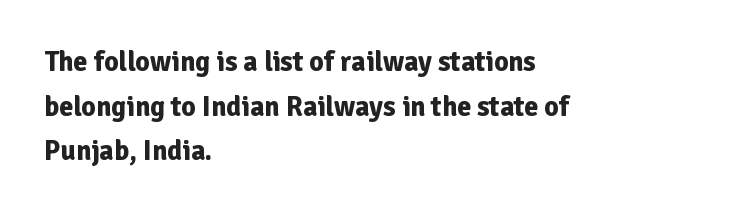
The image shows 28 px bold sans-serif type, upright; set left-aligned, normal line spacing (1.59x), normal letter spacing, not underlined; low stroke contrast and a medium x-height.
